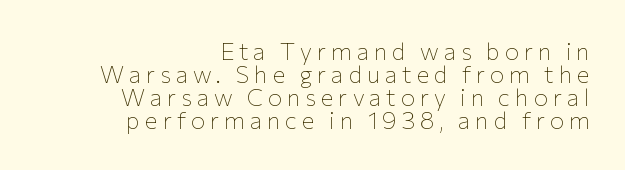
Ascenders rise straight up at ninety degrees. Visually the block forms a straight wall on the right and a jagged coastline on the left. Very little white space separates one row of letters from the next. Here the glyphs are tracked loosely, breaking word shapes into spaced letters. Decoration check: the copy has no underline.
